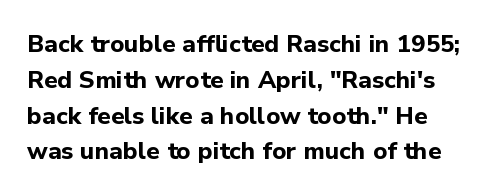
{"italic": "no", "bold": "yes", "underline": "no", "align": "left", "line_spacing": "normal", "line_spacing_ratio": 1.49, "letter_spacing": "normal", "letter_spacing_em": 0.0, "glyph_px": 24}
